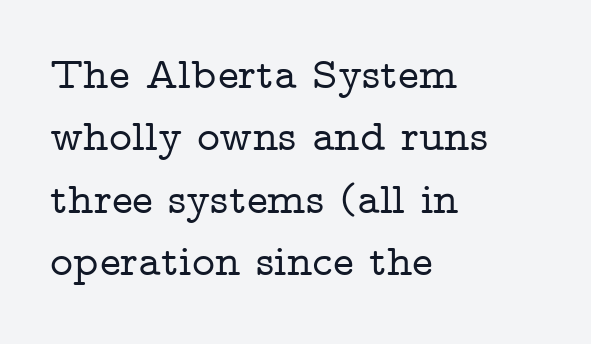
Q: Is the text italic (slanted)? A: No, it is upright.
Q: Is the typeface a serif or a sans-serif typeface? A: Serif.
Q: Is the text underlined? A: No.
Q: How is the paragraph aligned? A: Left-aligned.
Q: Is the spacing between letters normal or unusually wide? A: Normal.
Q: Is the spacing between lines tight, normal or loose? A: Normal.
Q: Width (condensed, normal, or wide)? A: Wide.
Q: Stroke contrast? A: Low.
Q: x-height? A: Medium.
Q: Monospaced? A: No.
